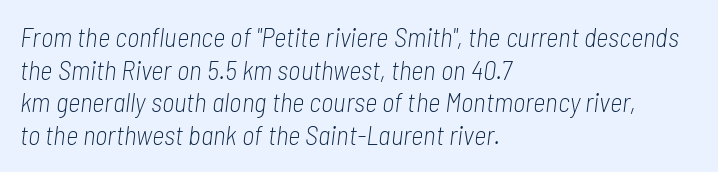
The compositor pushed each line to the left boundary. Every character sits at an angle, as italics do. The specimen omits any rule beneath the text block's lines. No letter is thick-stroked: the sample isn't bold. This sample uses plain, unmodified letter spacing.
